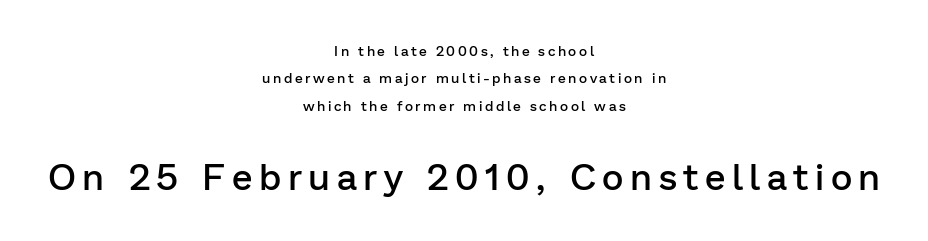
{"serif": "no", "italic": "no", "bold": "semi", "weight": "semibold", "width": "normal", "stroke_contrast": "low", "x_height": "medium", "monospaced": "no", "underline": "no", "align": "center", "line_spacing": "loose", "line_spacing_ratio": 1.95, "larger_block": "second", "size_ratio": 2.64, "glyph_px": 37}
